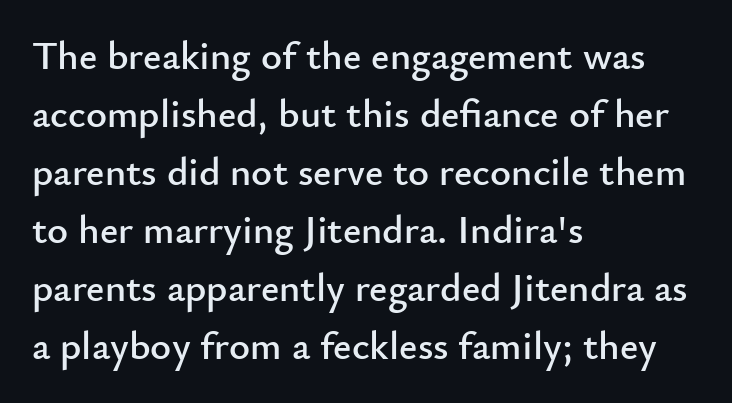
{"serif": "no", "italic": "no", "width": "normal", "stroke_contrast": "low", "x_height": "small", "monospaced": "no", "underline": "no", "align": "left", "line_spacing": "normal", "line_spacing_ratio": 1.45, "letter_spacing": "normal", "letter_spacing_em": 0.0, "glyph_px": 40}
